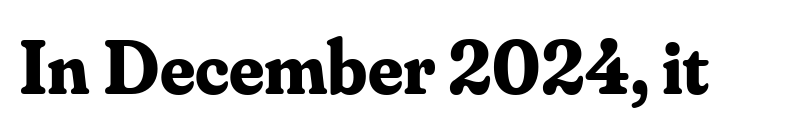
The zone under the glyphs is completely vacant. The passage shown is typeset with a serif family. You could not count columns in this text — the font is proportionally spaced. No italicization has been applied; the sample stays upright.
